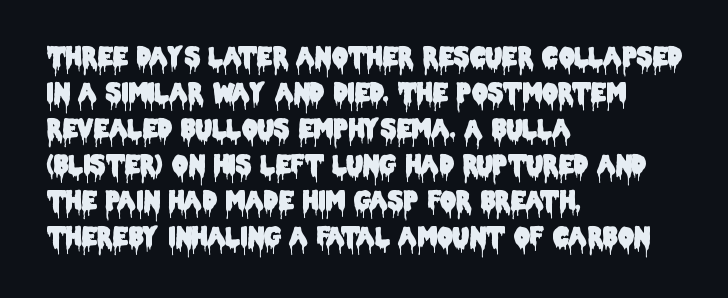
Vertically, the passage feels balanced, rows spaced as you'd expect. Every character sits straight up, as roman type does. A typesetter would call this zero additional tracking. Each line starts at the same left margin while the right side varies. Descenders are the only things crossing below the line.
